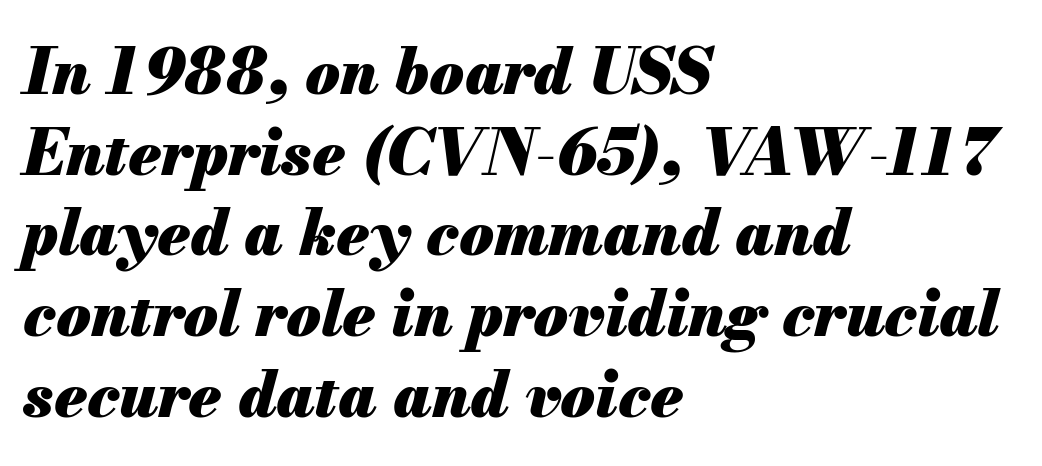
Q: Is the text bold? A: Yes.
Q: Is the text italic (slanted)? A: Yes, it leans right by about 13 degrees.
Q: Is the text underlined? A: No.
Q: How is the paragraph aligned? A: Left-aligned.
Q: Is the spacing between letters normal or unusually wide? A: Normal.
Q: Is the spacing between lines tight, normal or loose? A: Normal.
Q: Width (condensed, normal, or wide)? A: Normal.
Q: Stroke contrast? A: Medium.
Q: x-height? A: Small.
Q: Monospaced? A: No.
